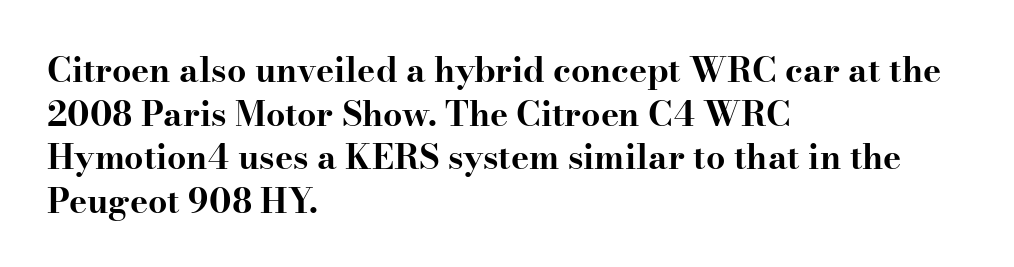
{"serif": "yes", "italic": "no", "bold": "yes", "weight": "bold", "width": "wide", "stroke_contrast": "high", "x_height": "small", "monospaced": "no", "underline": "no", "align": "left", "line_spacing": "normal", "line_spacing_ratio": 1.28, "letter_spacing": "normal", "letter_spacing_em": 0.0, "glyph_px": 34}
